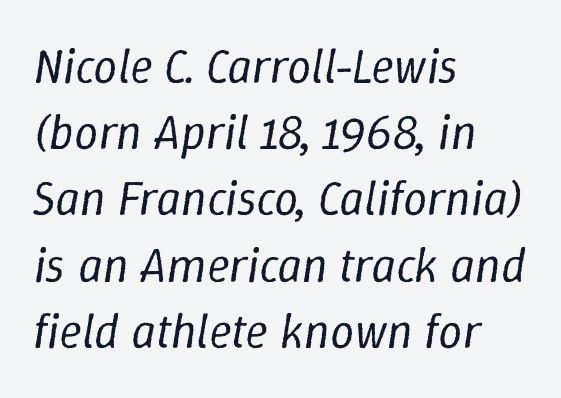
Characters follow at the spacing the type designer built in. Underline: absent. Whoever set this chose a conventional vertical rhythm. The letters advance in unequal steps, a hallmark of proportional type. Casual observation: everything's shoved over to the left. Observe the lean: these are italic letterforms.
